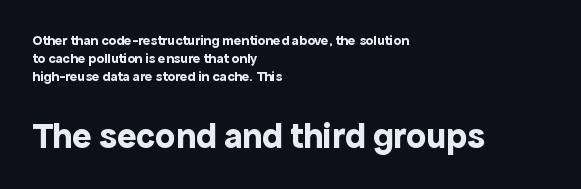
Q: Is the text bold? A: Yes.
Q: Is the text italic (slanted)? A: No, it is upright.
Q: Is the typeface a serif or a sans-serif typeface? A: Sans-serif.
Q: Is the text underlined? A: No.
Q: How is the paragraph aligned? A: Left-aligned.
Q: Is the spacing between letters normal or unusually wide? A: Normal.
Q: Is the spacing between lines tight, normal or loose? A: Normal.
Q: Which block of text is set in a larger size, the first (top) or the second (bottom)? A: The second (bottom) one.
Q: Width (condensed, normal, or wide)? A: Normal.
Q: x-height? A: Medium.
Q: Monospaced? A: No.
